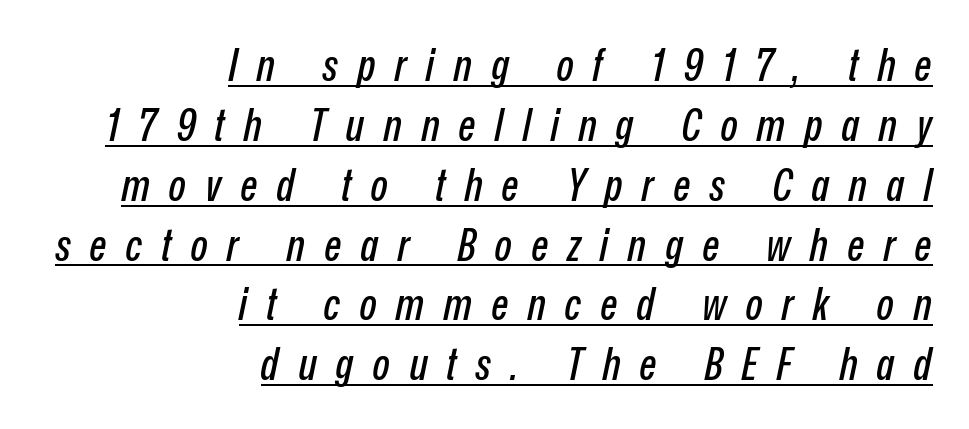
The image shows 45 px condensed type, italic (leaning right); set right-aligned, normal line spacing (1.33x), unusually wide letter spacing (+0.43 em), underlined; low stroke contrast and a medium x-height.
